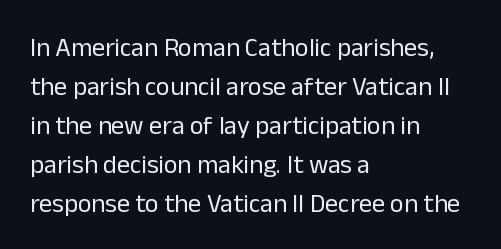
Q: Is the text bold? A: No.
Q: Is the text italic (slanted)? A: No, it is upright.
Q: Is the text underlined? A: No.
Q: How is the paragraph aligned? A: Left-aligned.
Q: Is the spacing between letters normal or unusually wide? A: Normal.
Q: Is the spacing between lines tight, normal or loose? A: Normal.
